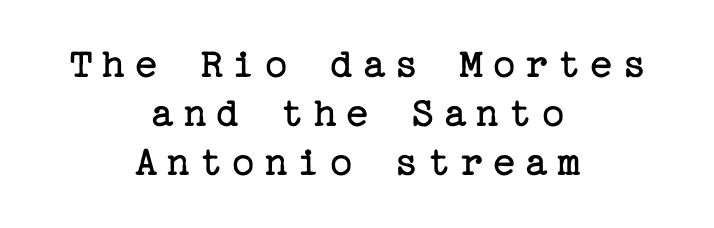
{"serif": "yes", "italic": "no", "bold": "no", "weight": "regular", "width": "normal", "stroke_contrast": "low", "x_height": "medium", "underline": "no", "align": "center", "line_spacing": "tight", "line_spacing_ratio": 1.14, "letter_spacing": "wide", "letter_spacing_em": 0.21, "glyph_px": 43}
